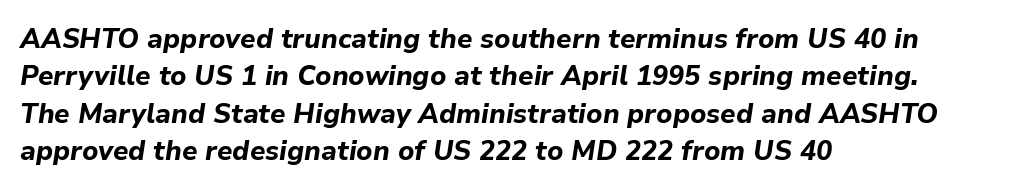
Q: Is the text bold? A: Yes.
Q: Is the text italic (slanted)? A: Yes, it leans right by about 9 degrees.
Q: Is the text underlined? A: No.
Q: How is the paragraph aligned? A: Left-aligned.
Q: Is the spacing between letters normal or unusually wide? A: Normal.
Q: Is the spacing between lines tight, normal or loose? A: Normal.
